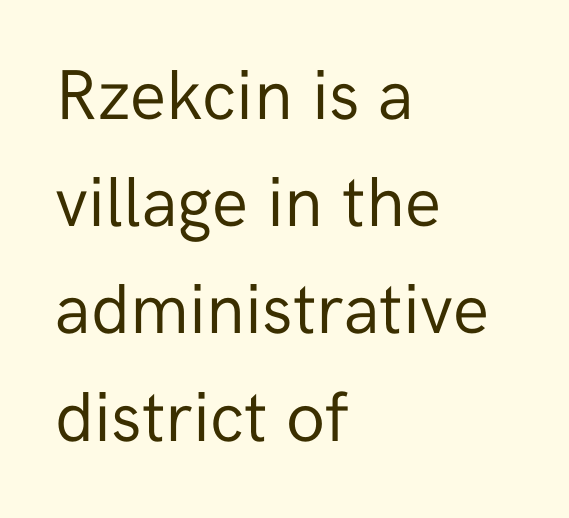
{"serif": "no", "italic": "no", "bold": "no", "weight": "regular", "width": "normal", "stroke_contrast": "low", "x_height": "medium", "monospaced": "no", "underline": "no", "align": "left", "line_spacing": "normal", "line_spacing_ratio": 1.51, "letter_spacing": "normal", "letter_spacing_em": 0.0, "glyph_px": 71}
